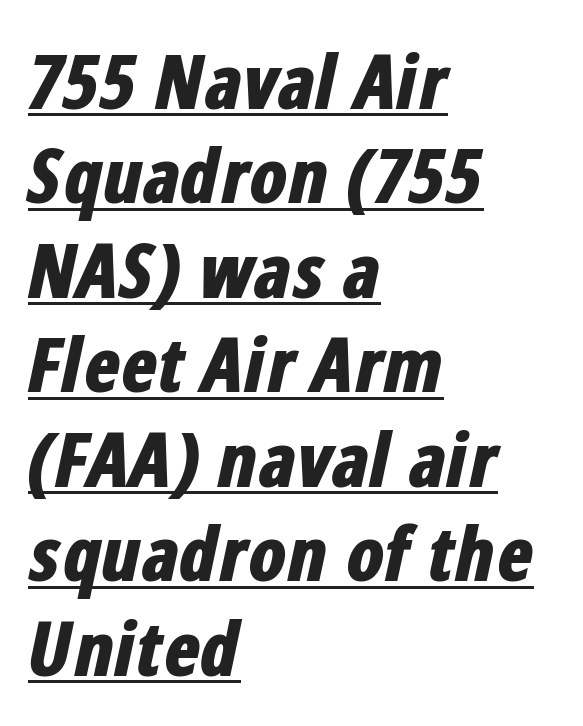
{"italic": "yes", "lean": "right", "slant_degrees": 12, "bold": "yes", "weight": "bold", "width": "condensed", "stroke_contrast": "low", "x_height": "medium", "monospaced": "no", "underline": "yes", "align": "left", "line_spacing": "normal", "line_spacing_ratio": 1.26, "letter_spacing": "normal", "letter_spacing_em": 0.0, "glyph_px": 75}
